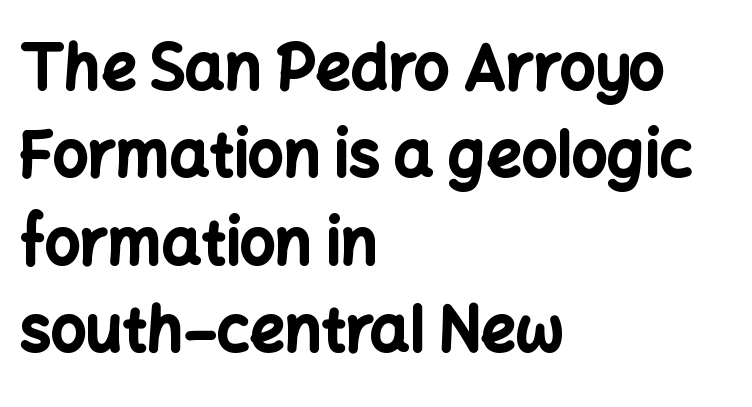
Q: Is the text bold? A: Yes.
Q: Is the text italic (slanted)? A: No, it is upright.
Q: Is the typeface a serif or a sans-serif typeface? A: Sans-serif.
Q: Is the text underlined? A: No.
Q: How is the paragraph aligned? A: Left-aligned.
Q: Is the spacing between letters normal or unusually wide? A: Normal.
Q: Is the spacing between lines tight, normal or loose? A: Normal.
Q: Width (condensed, normal, or wide)? A: Normal.
Q: Stroke contrast? A: Low.
Q: x-height? A: Medium.
Q: Monospaced? A: No.
